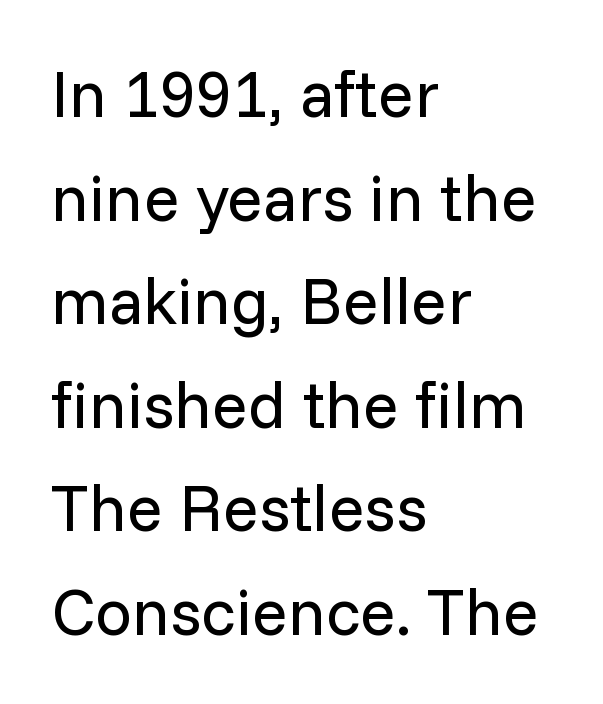
Q: Is the text bold? A: No.
Q: Is the text italic (slanted)? A: No, it is upright.
Q: Is the typeface a serif or a sans-serif typeface? A: Sans-serif.
Q: Is the text underlined? A: No.
Q: How is the paragraph aligned? A: Left-aligned.
Q: Is the spacing between letters normal or unusually wide? A: Normal.
Q: Is the spacing between lines tight, normal or loose? A: Normal.
Q: Width (condensed, normal, or wide)? A: Normal.
Q: Stroke contrast? A: Low.
Q: x-height? A: Medium.
Q: Monospaced? A: No.
